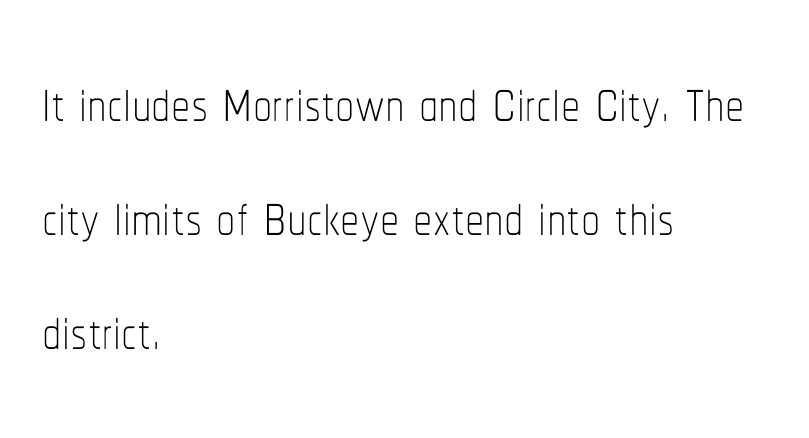
Q: Is the text bold? A: No.
Q: Is the text italic (slanted)? A: No, it is upright.
Q: Is the text underlined? A: No.
Q: How is the paragraph aligned? A: Left-aligned.
Q: Is the spacing between letters normal or unusually wide? A: Normal.
Q: Is the spacing between lines tight, normal or loose? A: Normal.
Q: Width (condensed, normal, or wide)? A: Condensed.
Q: Stroke contrast? A: Low.
Q: x-height? A: Medium.
Q: Monospaced? A: No.
